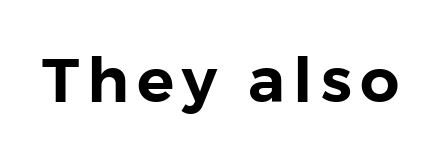
Q: Is the text italic (slanted)? A: No, it is upright.
Q: Is the typeface a serif or a sans-serif typeface? A: Sans-serif.
Q: Is the text underlined? A: No.
Q: Width (condensed, normal, or wide)? A: Normal.
Q: Stroke contrast? A: Low.
Q: x-height? A: Medium.
Q: Monospaced? A: No.
